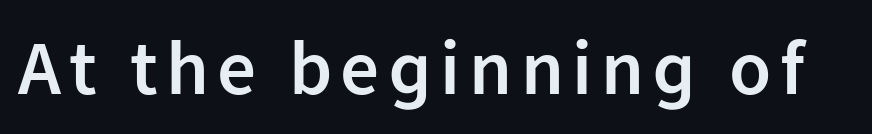
Its strokes are somewhat broadened, the hallmark of semibold type. The rendering shows plain stroke endings on the letterforms — a sans-serif design. Proportional: the letters do not fall into vertical columns. Descender tails drop into unmarked territory. The font's upright variant was chosen for this text.
